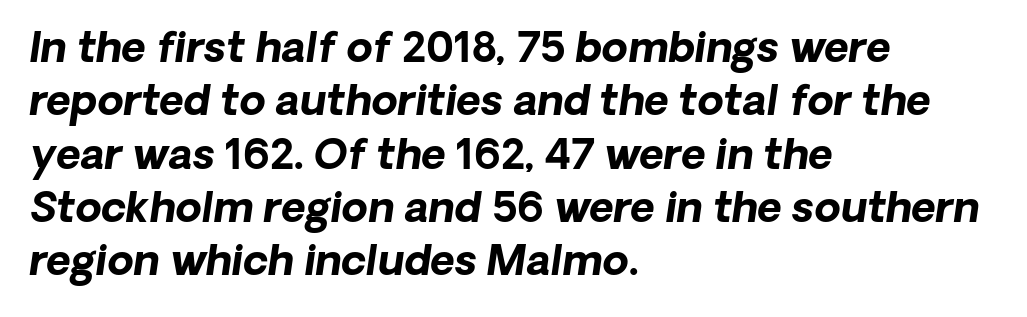
{"serif": "no", "bold": "yes", "weight": "bold", "width": "normal", "stroke_contrast": "low", "x_height": "medium", "monospaced": "no", "underline": "no", "align": "left", "line_spacing": "normal", "line_spacing_ratio": 1.27, "letter_spacing": "normal", "letter_spacing_em": 0.0, "glyph_px": 42}
